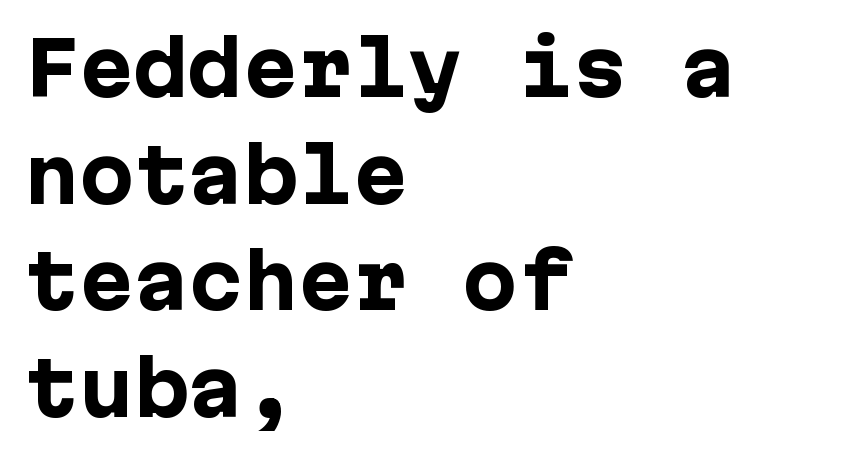
Check under the words: just untouched page. This sample uses a sans-serif face. A classic flush-left, rag-right setting is used for this passage. Typographic density is high because the face is bold. The typography opts for an upright posture over an oblique one.
